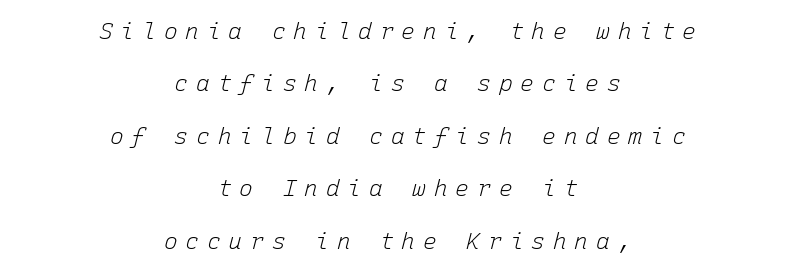
{"italic": "yes", "lean": "right", "slant_degrees": 15, "bold": "no", "underline": "no", "align": "center", "line_spacing": "loose", "line_spacing_ratio": 2.28, "letter_spacing": "wide", "letter_spacing_em": 0.34, "glyph_px": 23}
